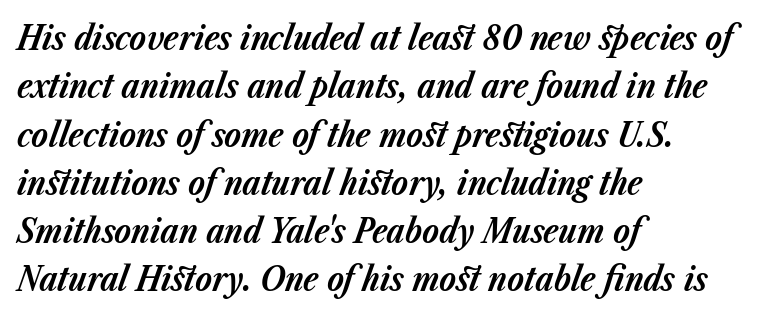
Q: Is the text bold? A: Yes.
Q: Is the text italic (slanted)? A: Yes, it leans right by about 23 degrees.
Q: Is the text underlined? A: No.
Q: How is the paragraph aligned? A: Left-aligned.
Q: Is the spacing between letters normal or unusually wide? A: Normal.
Q: Is the spacing between lines tight, normal or loose? A: Normal.
Q: Width (condensed, normal, or wide)? A: Normal.
Q: Stroke contrast? A: Low.
Q: x-height? A: Medium.
Q: Monospaced? A: No.
